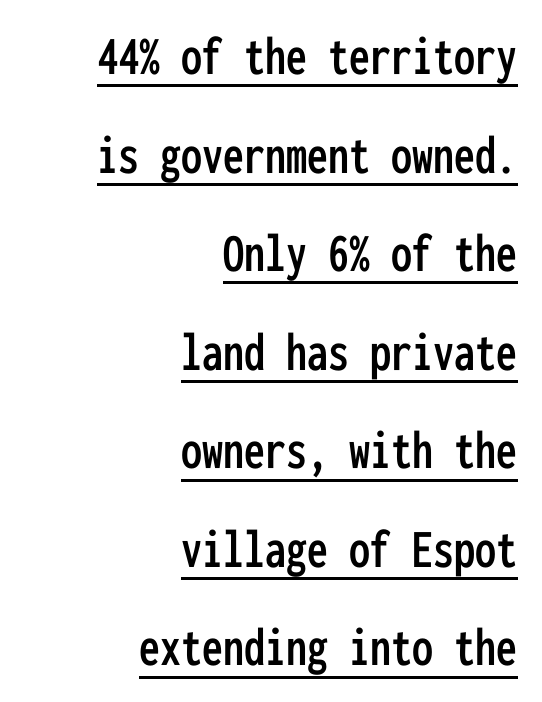
Q: Is the text italic (slanted)? A: No, it is upright.
Q: Is the typeface a serif or a sans-serif typeface? A: Sans-serif.
Q: Is the text underlined? A: Yes.
Q: How is the paragraph aligned? A: Right-aligned.
Q: Is the spacing between letters normal or unusually wide? A: Normal.
Q: Width (condensed, normal, or wide)? A: Condensed.
Q: Stroke contrast? A: Low.
Q: x-height? A: Medium.
Q: Monospaced? A: Yes.
